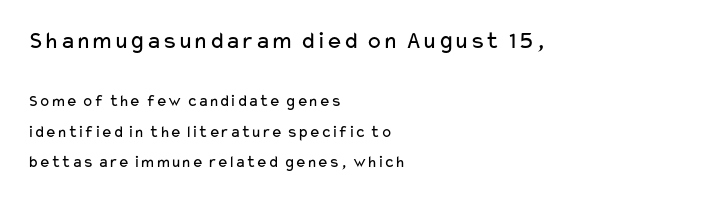
{"italic": "no", "bold": "no", "underline": "no", "align": "left", "line_spacing_ratio": 1.78, "letter_spacing": "normal", "letter_spacing_em": 0.0, "larger_block": "first", "size_ratio": 1.47, "glyph_px": 25}
